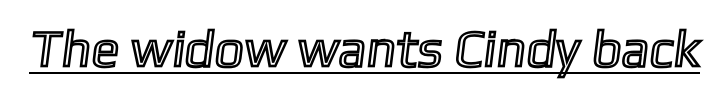
This rendering features underlined lettering. Proportional: the letters do not fall into vertical columns. Observe the ordinary spacing: letters are neighbours, not strangers.
